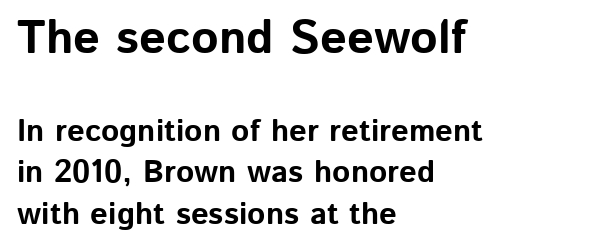
The image shows 47 px bold sans-serif type, upright; set left-aligned, normal line spacing (1.33x), normal letter spacing, not underlined; the first (top) block is 1.52x larger; low stroke contrast and a medium x-height.
